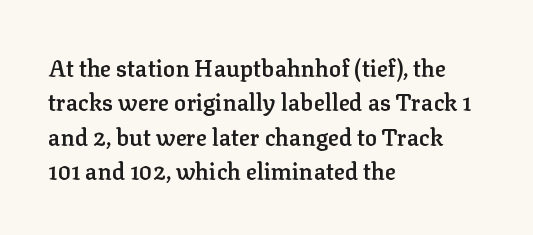
Q: Is the text bold? A: Semi-bold.
Q: Is the text italic (slanted)? A: No, it is upright.
Q: Is the text underlined? A: No.
Q: How is the paragraph aligned? A: Left-aligned.
Q: Is the spacing between letters normal or unusually wide? A: Normal.
Q: Is the spacing between lines tight, normal or loose? A: Normal.
